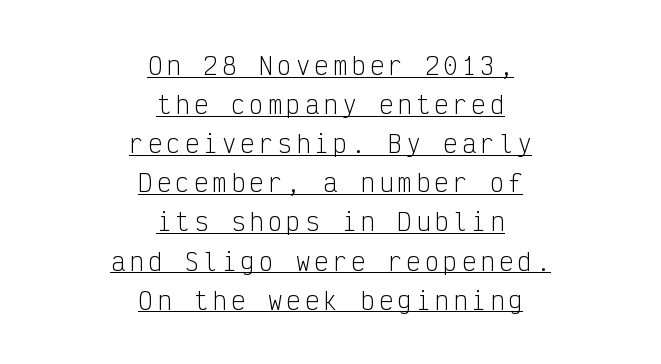
Weight class: somewhere from thin through regular. The typography opts for an upright posture over an oblique one. Like a heading marked for emphasis, these lines bear an underscore. Does the leading feel generous? No, just average. Notice how the passage keeps no hard edge, just a central spine.
